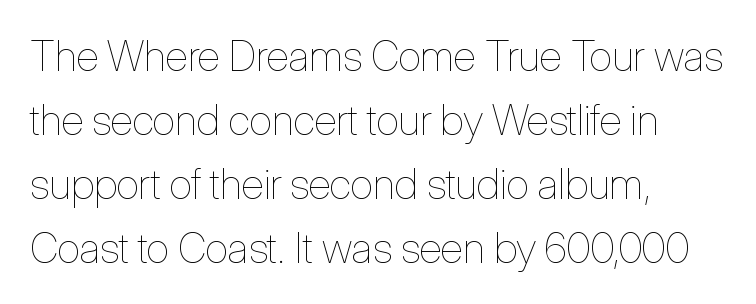
The strokes carry an ordinary text weight at most. You can tell it's not italic because the verticals are truly vertical. This rendering leaves character spacing at its baseline value. Here the designer chose a conventional face with non-uniform glyph widths.
